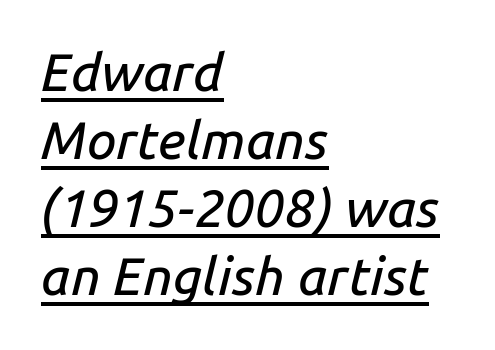
Think of a printed novel: that variable character pitch is what you see here. The glyphs are accompanied by a horizontal stroke just below them. The text block is weighted toward the left margin, trailing off unevenly rightward. The vertical gap from one line to the next is medium.
